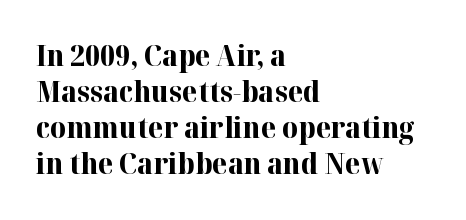
Quick note: underline off. The typeface chosen for these lines features serifs. Summary of vertical rhythm: regular, with standard interline spacing. Heft: maximum for text — a bold.
